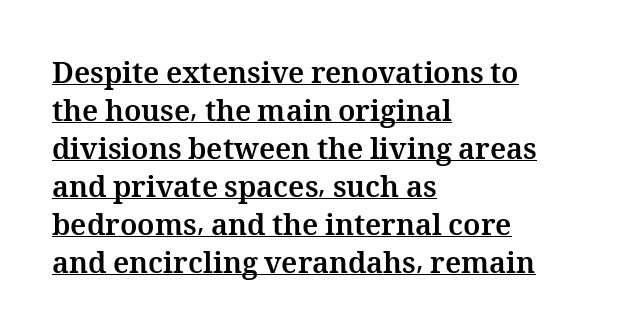
{"italic": "no", "bold": "yes", "weight": "bold", "width": "normal", "stroke_contrast": "medium", "x_height": "medium", "monospaced": "no", "underline": "yes", "align": "left", "line_spacing": "normal", "line_spacing_ratio": 1.31, "letter_spacing": "normal", "letter_spacing_em": 0.0, "glyph_px": 29}
